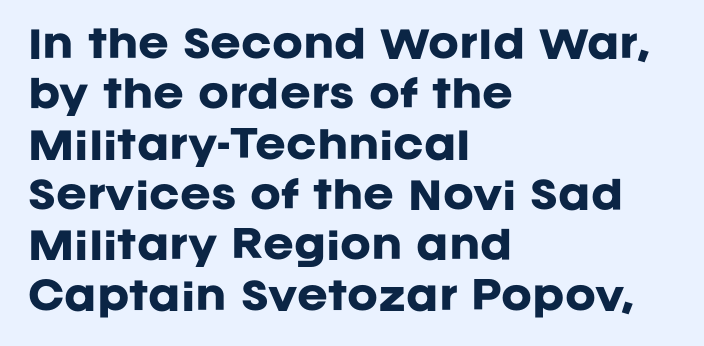
Q: Is the text bold? A: Yes.
Q: Is the text italic (slanted)? A: No, it is upright.
Q: Is the typeface a serif or a sans-serif typeface? A: Sans-serif.
Q: Is the text underlined? A: No.
Q: How is the paragraph aligned? A: Left-aligned.
Q: Is the spacing between letters normal or unusually wide? A: Normal.
Q: Is the spacing between lines tight, normal or loose? A: Normal.
Q: Width (condensed, normal, or wide)? A: Normal.
Q: Stroke contrast? A: Low.
Q: x-height? A: Large.
Q: Monospaced? A: No.
